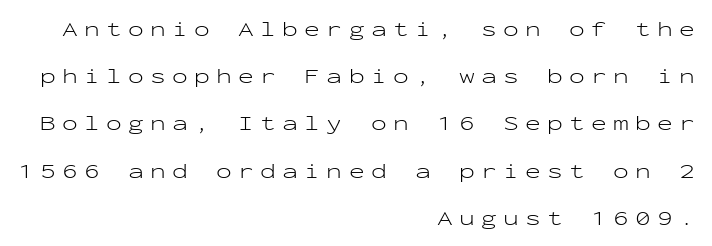
{"italic": "no", "bold": "no", "underline": "no", "align": "right", "line_spacing": "loose", "line_spacing_ratio": 2.25, "letter_spacing": "wide", "letter_spacing_em": 0.3, "glyph_px": 21}
